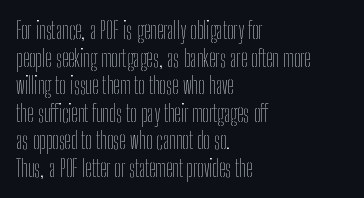
{"italic": "no", "bold": "no", "underline": "no", "align": "left", "line_spacing_ratio": 1.2, "letter_spacing": "normal", "letter_spacing_em": 0.0, "glyph_px": 23}
